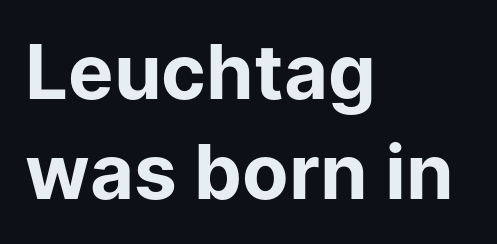
{"serif": "no", "italic": "no", "bold": "yes", "weight": "bold", "width": "normal", "stroke_contrast": "low", "x_height": "medium", "monospaced": "no", "underline": "no", "align": "left", "line_spacing": "normal", "line_spacing_ratio": 1.32, "letter_spacing": "normal", "letter_spacing_em": 0.0, "glyph_px": 76}
